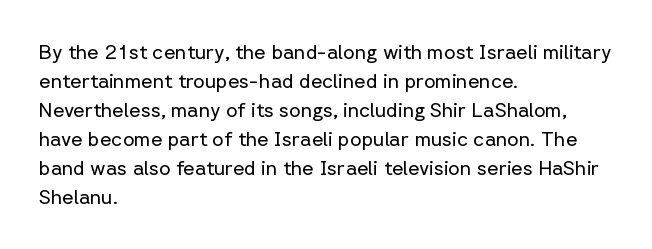
Q: Is the text bold? A: No.
Q: Is the text italic (slanted)? A: No, it is upright.
Q: Is the text underlined? A: No.
Q: How is the paragraph aligned? A: Left-aligned.
Q: Is the spacing between letters normal or unusually wide? A: Normal.
Q: Is the spacing between lines tight, normal or loose? A: Normal.
